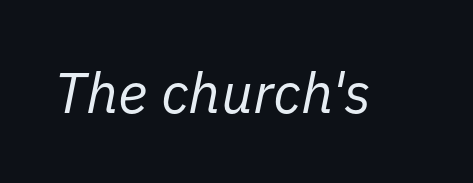
{"italic": "yes", "lean": "right", "slant_degrees": 11, "bold": "no", "weight": "regular", "width": "normal", "stroke_contrast": "low", "x_height": "medium", "monospaced": "no", "underline": "no", "letter_spacing": "normal", "letter_spacing_em": 0.0, "glyph_px": 57}
